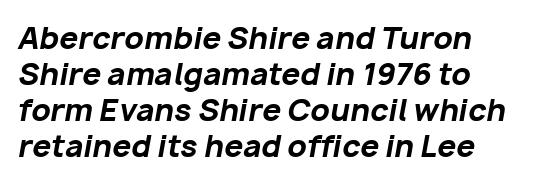
Q: Is the text bold? A: Yes.
Q: Is the text italic (slanted)? A: Yes, it leans right by about 10 degrees.
Q: Is the text underlined? A: No.
Q: How is the paragraph aligned? A: Left-aligned.
Q: Is the spacing between letters normal or unusually wide? A: Normal.
Q: Width (condensed, normal, or wide)? A: Normal.
Q: Stroke contrast? A: Low.
Q: x-height? A: Medium.
Q: Monospaced? A: No.
